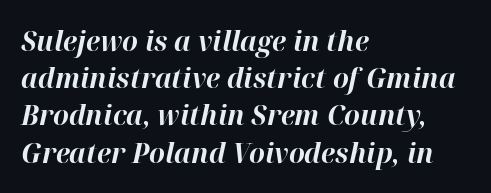
The image shows 28 px bold type, italic (leaning right); set left-aligned, normal line spacing (1.33x), normal letter spacing, not underlined; high stroke contrast and a medium x-height.
